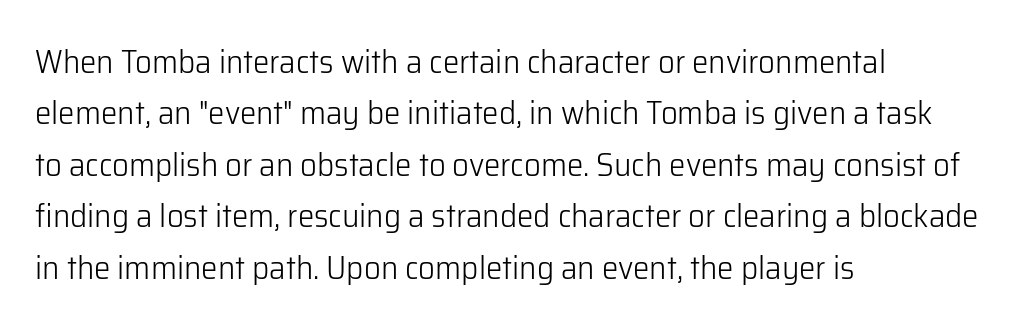
{"serif": "no", "italic": "no", "bold": "no", "weight": "light", "width": "normal", "stroke_contrast": "low", "x_height": "medium", "monospaced": "no", "underline": "no", "align": "left", "line_spacing": "normal", "line_spacing_ratio": 1.56, "letter_spacing": "normal", "letter_spacing_em": 0.0, "glyph_px": 33}
